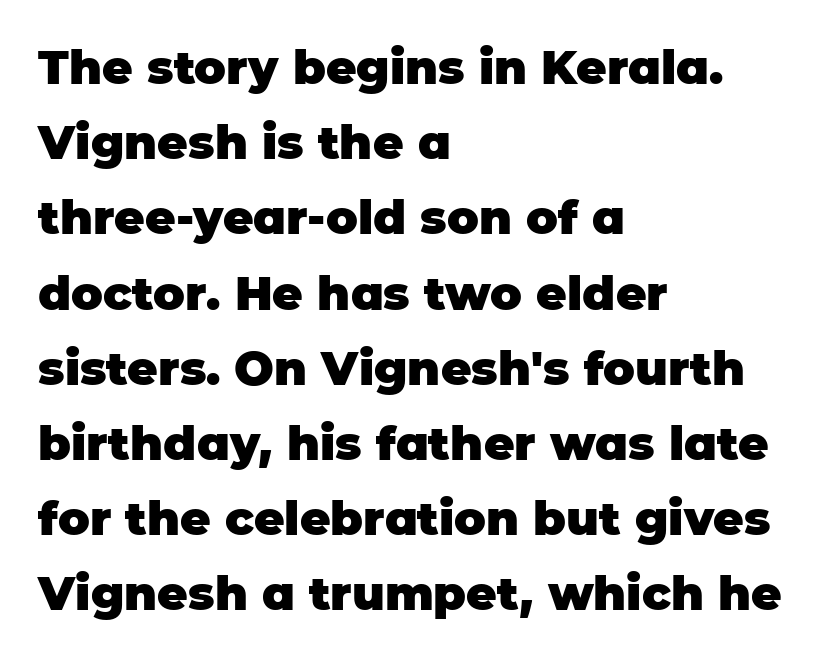
The specimen omits any rule beneath the text block's lines. Type style note: lacks serifs. The typesetter chose a ragged-right arrangement here. Short note: letters normally spaced. Is this a fixed-width face? No — the glyphs have proportional, varying widths. These lines were composed using upright roman letters.
